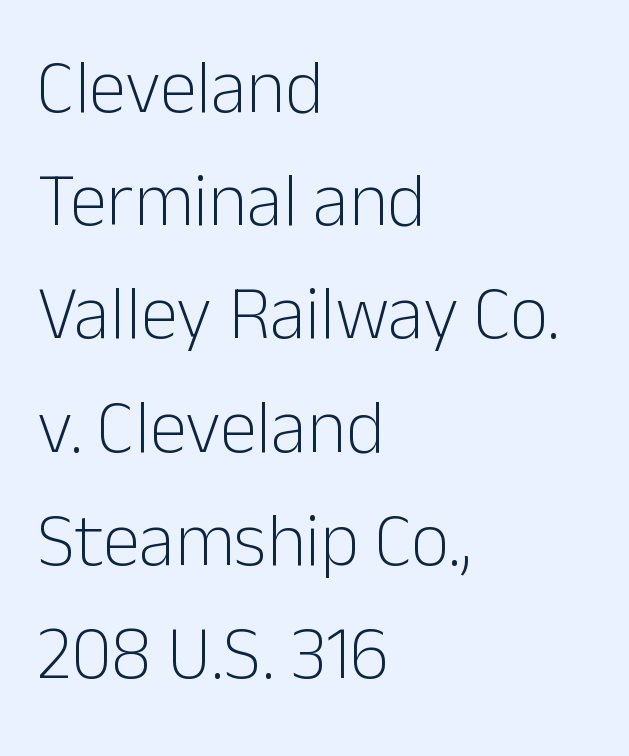
Q: Is the text bold? A: No.
Q: Is the text italic (slanted)? A: No, it is upright.
Q: Is the typeface a serif or a sans-serif typeface? A: Sans-serif.
Q: Is the text underlined? A: No.
Q: How is the paragraph aligned? A: Left-aligned.
Q: Is the spacing between letters normal or unusually wide? A: Normal.
Q: Is the spacing between lines tight, normal or loose? A: Normal.
Q: Width (condensed, normal, or wide)? A: Normal.
Q: Stroke contrast? A: Low.
Q: x-height? A: Medium.
Q: Monospaced? A: No.
